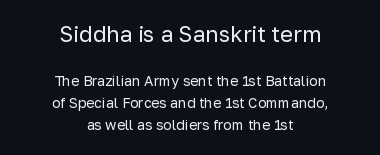
The image shows 22 px text type, upright; set centered, normal line spacing (1.57x), normal letter spacing, not underlined; the first (top) block is 1.57x larger.
